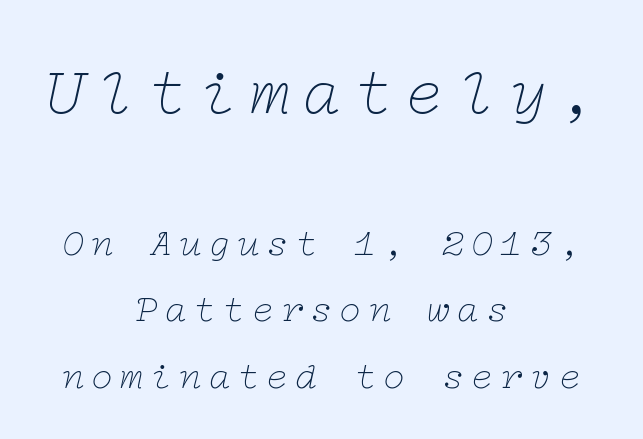
{"serif": "yes", "italic": "yes", "lean": "right", "slant_degrees": 12, "bold": "no", "weight": "thin", "width": "wide", "stroke_contrast": "low", "x_height": "medium", "underline": "no", "align": "center", "line_spacing_ratio": 1.76, "larger_block": "first", "size_ratio": 1.76, "glyph_px": 67}
